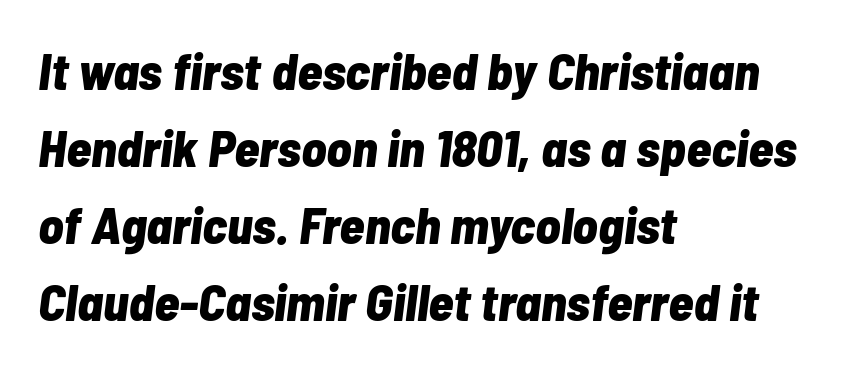
Standard letterfit; no display-style spreading of the glyphs. These lines are rendered in a variable-pitch font. Alignment: flush left. You can tell it's italic because the verticals aren't actually vertical. Underlining? Definitely not there. A full-strength bold gives these letters their thick strokes.
